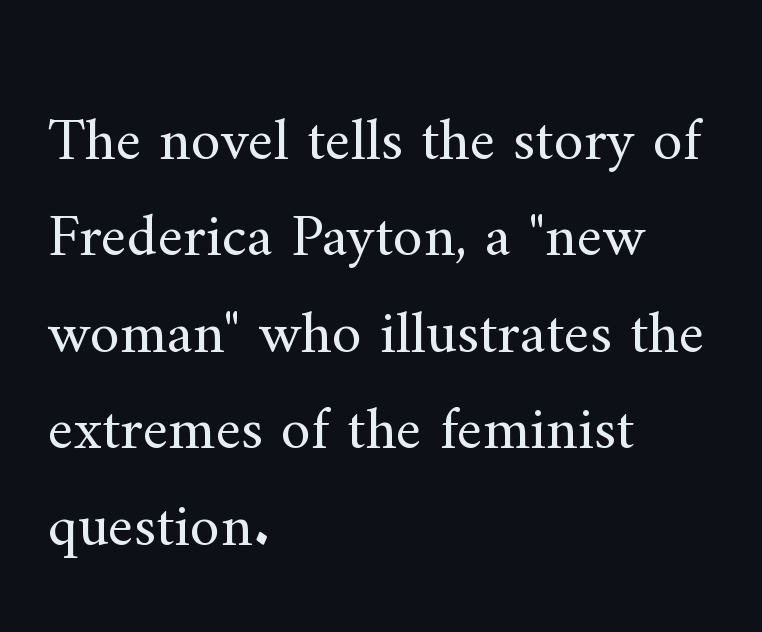
The image shows 61 px regular-weight serif type, upright; set left-aligned, normal line spacing (1.58x), normal letter spacing, not underlined; medium stroke contrast and a small x-height.
